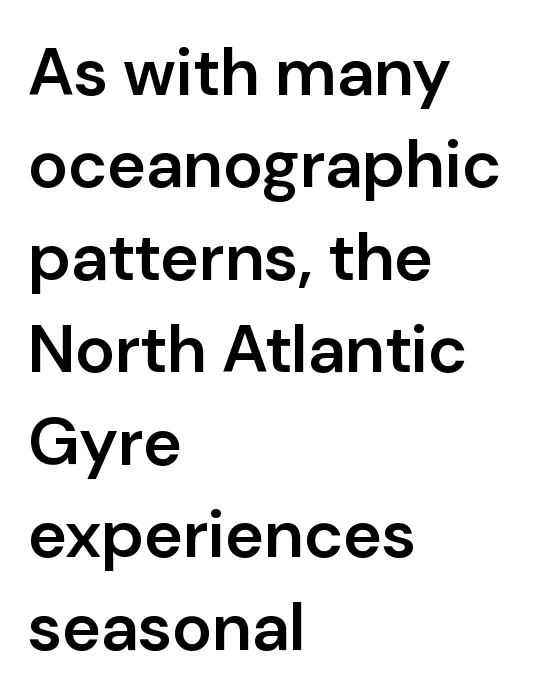
Q: Is the text bold? A: Semi-bold.
Q: Is the text italic (slanted)? A: No, it is upright.
Q: Is the typeface a serif or a sans-serif typeface? A: Sans-serif.
Q: Is the text underlined? A: No.
Q: How is the paragraph aligned? A: Left-aligned.
Q: Is the spacing between letters normal or unusually wide? A: Normal.
Q: Is the spacing between lines tight, normal or loose? A: Normal.
Q: Width (condensed, normal, or wide)? A: Normal.
Q: Stroke contrast? A: Low.
Q: x-height? A: Medium.
Q: Monospaced? A: No.
